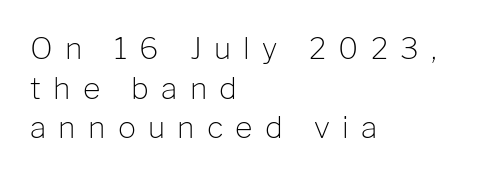
The image shows 30 px light sans-serif type, upright; set left-aligned, normal line spacing (1.32x), unusually wide letter spacing (+0.41 em), not underlined; low stroke contrast and a medium x-height.
